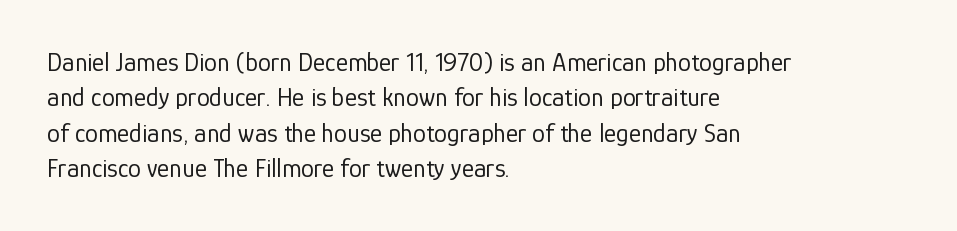
The image shows 26 px text type, upright; set left-aligned, normal line spacing (1.36x), normal letter spacing, not underlined.
